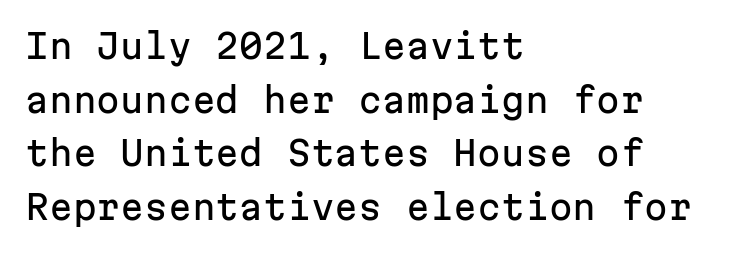
Q: Is the text italic (slanted)? A: No, it is upright.
Q: Is the typeface a serif or a sans-serif typeface? A: Sans-serif.
Q: Is the text underlined? A: No.
Q: How is the paragraph aligned? A: Left-aligned.
Q: Is the spacing between letters normal or unusually wide? A: Normal.
Q: Is the spacing between lines tight, normal or loose? A: Normal.
Q: Width (condensed, normal, or wide)? A: Normal.
Q: Stroke contrast? A: Low.
Q: x-height? A: Medium.
Q: Monospaced? A: Yes.
